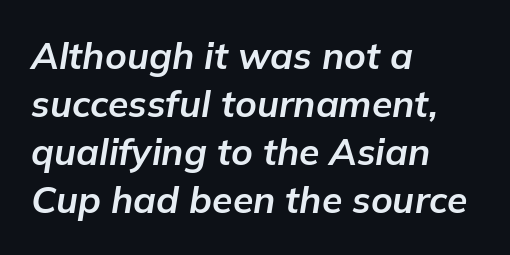
The image shows 37 px bold type, italic (leaning right); set left-aligned, normal line spacing (1.3x), normal letter spacing, not underlined; low stroke contrast and a medium x-height.
